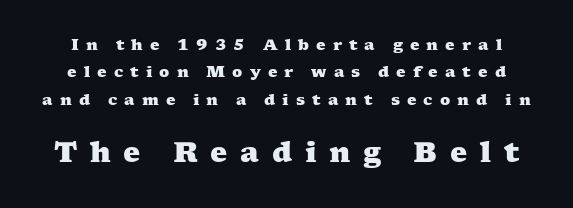
{"bold": "yes", "underline": "no", "line_spacing_ratio": 1.82, "letter_spacing": "wide", "letter_spacing_em": 0.47, "larger_block": "second", "size_ratio": 1.8, "glyph_px": 27}
